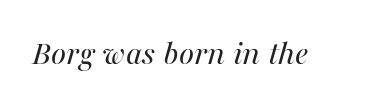
{"italic": "yes", "lean": "right", "slant_degrees": 16, "bold": "no", "weight": "regular", "width": "normal", "stroke_contrast": "medium", "x_height": "medium", "monospaced": "no", "underline": "no", "letter_spacing": "normal", "letter_spacing_em": 0.0, "glyph_px": 36}
